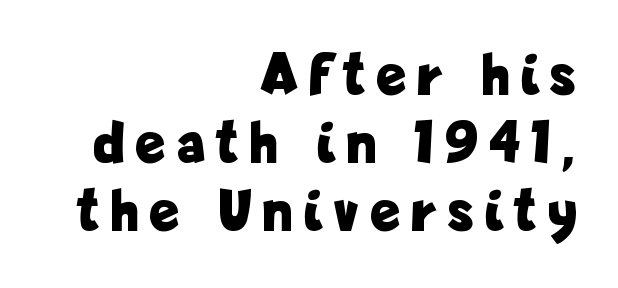
Q: Is the text bold? A: Yes.
Q: Is the text italic (slanted)? A: No, it is upright.
Q: Is the typeface a serif or a sans-serif typeface? A: Sans-serif.
Q: Is the text underlined? A: No.
Q: How is the paragraph aligned? A: Right-aligned.
Q: Is the spacing between letters normal or unusually wide? A: Unusually wide.
Q: Is the spacing between lines tight, normal or loose? A: Tight.
Q: Width (condensed, normal, or wide)? A: Condensed.
Q: Stroke contrast? A: Low.
Q: x-height? A: Medium.
Q: Monospaced? A: No.
